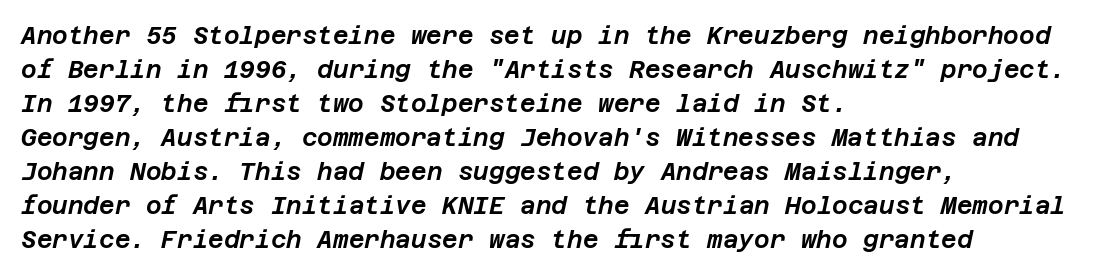
The image shows 24 px text type, italic (leaning right); set left-aligned, normal line spacing (1.42x), normal letter spacing, not underlined.
